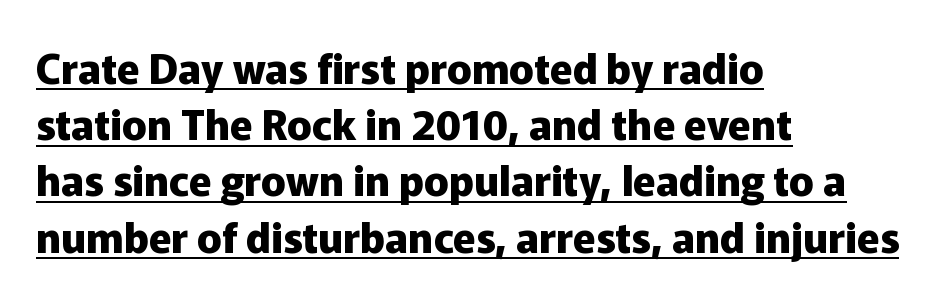
A typesetter would mark this as roman, not italic. Students, note that the glyphs here touch the page at normal intervals. Looks like regular typesetting: each glyph gets only the width it needs. Unlike a traditional serif, this face leaves its strokes unadorned. Each glyph is drawn with heavy, bold strokes. This sample carries an underscore along the baseline area.
